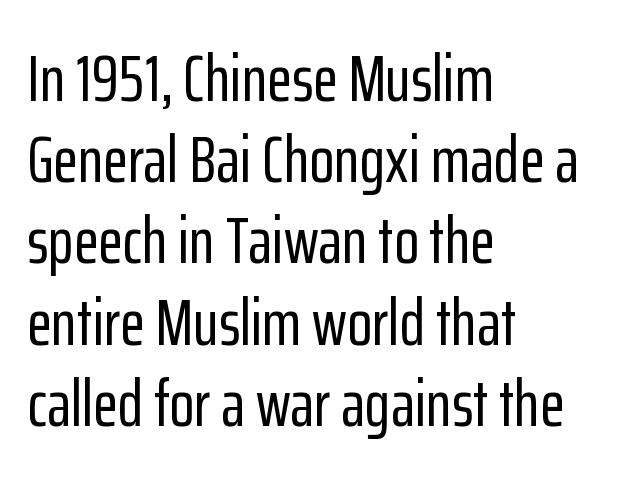
The image shows 65 px condensed sans-serif type, upright; set left-aligned, normal line spacing (1.25x), normal letter spacing, not underlined; low stroke contrast and a medium x-height.
